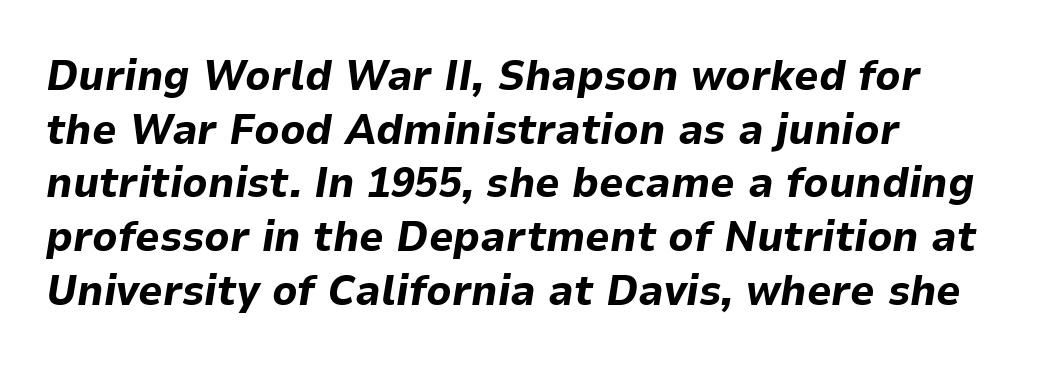
The image shows 43 px bold type, italic (leaning right); set normal line spacing (1.25x), normal letter spacing, not underlined; low stroke contrast and a medium x-height.
